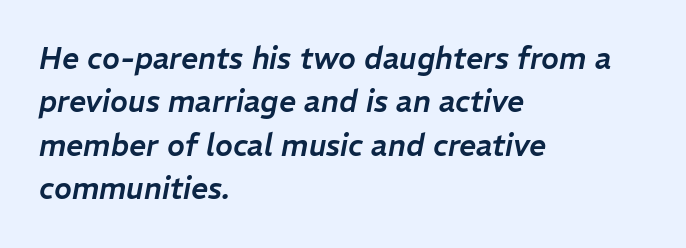
Q: Is the text italic (slanted)? A: Yes, it leans right by about 11 degrees.
Q: Is the text underlined? A: No.
Q: How is the paragraph aligned? A: Left-aligned.
Q: Is the spacing between letters normal or unusually wide? A: Normal.
Q: Is the spacing between lines tight, normal or loose? A: Normal.
Q: Width (condensed, normal, or wide)? A: Normal.
Q: Stroke contrast? A: Low.
Q: x-height? A: Medium.
Q: Monospaced? A: No.
